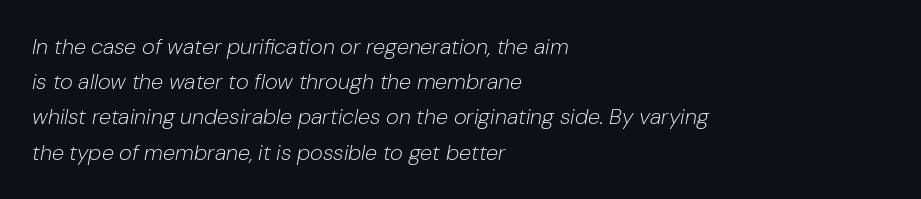
{"italic": "yes", "lean": "right", "slant_degrees": 10, "bold": "no", "underline": "no", "align": "left", "line_spacing": "normal", "line_spacing_ratio": 1.6, "letter_spacing": "normal", "letter_spacing_em": 0.0, "glyph_px": 22}
